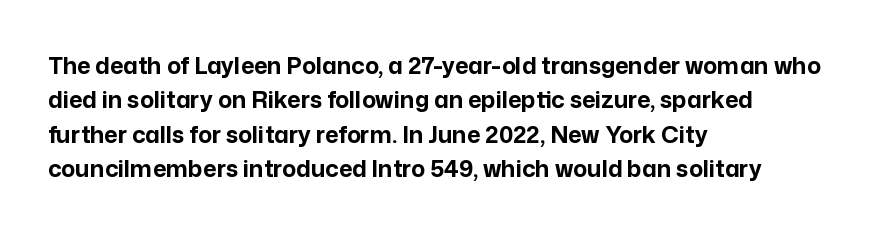
Is the letter spacing exaggerated? No — it looks like the ordinary default. Reading down the block, your eye returns to a fixed left position each line. Heavy-handed strokes throughout: this text is bold. Just letters on the line, the space beneath them empty. Baseline-to-baseline distance is the conventional proportion of letter height. A roman cut, with each character standing at attention.
